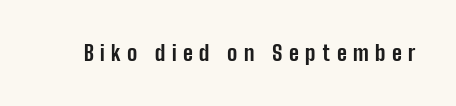
The image shows 21 px bold type, upright; set unusually wide letter spacing (+0.31 em), not underlined.
